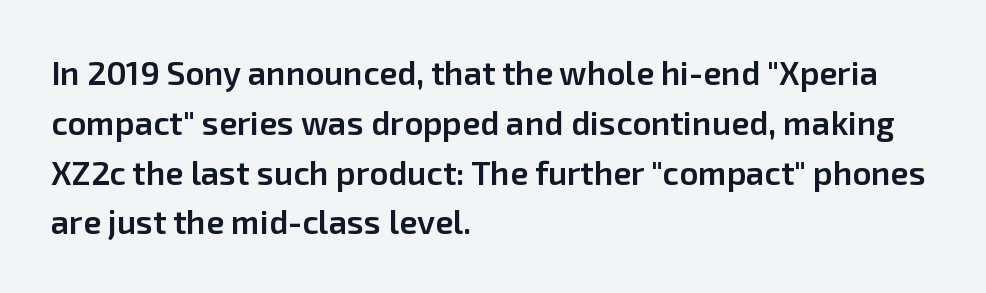
The image shows 33 px semibold sans-serif type, upright; set left-aligned, normal line spacing (1.51x), normal letter spacing, not underlined; low stroke contrast and a medium x-height.
